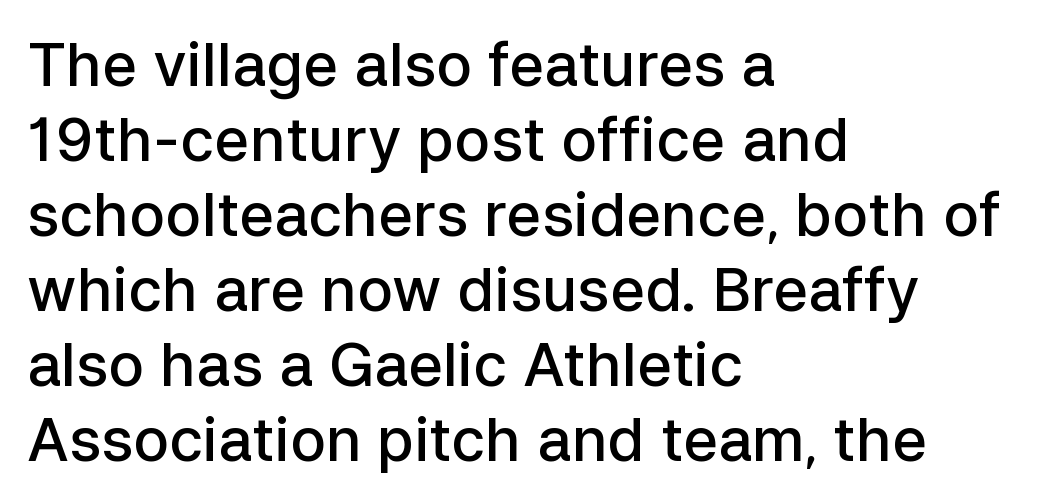
The image shows 60 px semibold sans-serif type, upright; set left-aligned, normal line spacing (1.25x), normal letter spacing, not underlined; low stroke contrast and a medium x-height.
